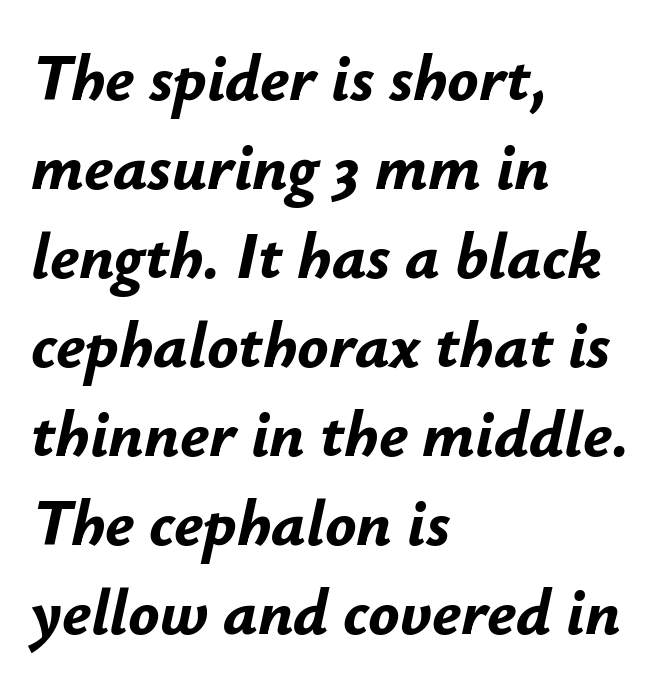
Honestly, the letter spacing is just normal — you wouldn't notice it. Horizontal alignment here is leftward, the default for most running prose. Horizontal bands of white between lines are of average thickness. Every letter is thick-stroked: bold, no question. The face used here is proportionally spaced, like ordinary book or web type. Slanted lettering throughout.
